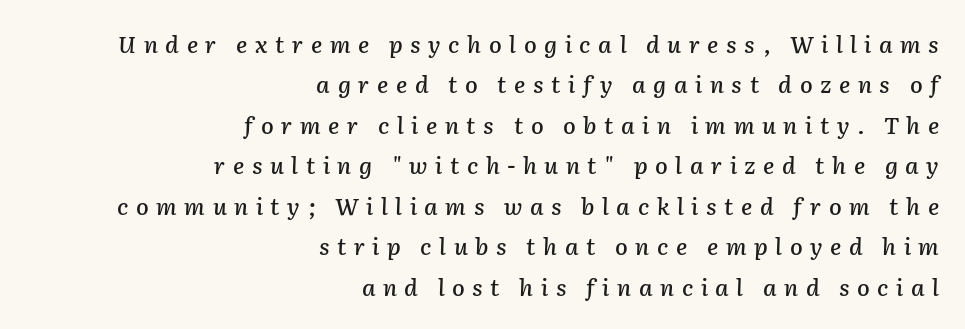
The image shows 23 px text type, italic (leaning right); set right-aligned, line spacing 1.76x, unusually wide letter spacing (+0.33 em), not underlined.
